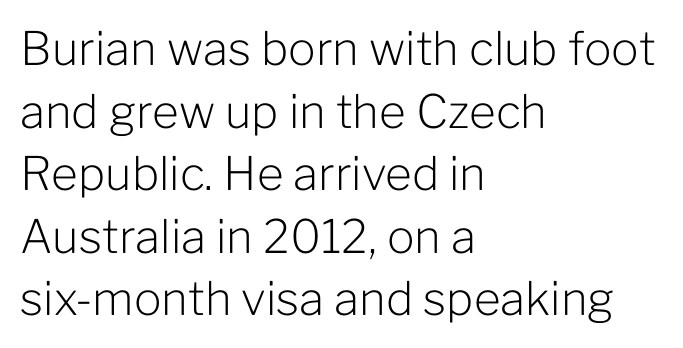
{"serif": "no", "italic": "no", "bold": "no", "weight": "light", "width": "normal", "stroke_contrast": "low", "x_height": "medium", "monospaced": "no", "underline": "no", "align": "left", "line_spacing": "normal", "line_spacing_ratio": 1.36, "letter_spacing": "normal", "letter_spacing_em": 0.0, "glyph_px": 46}
